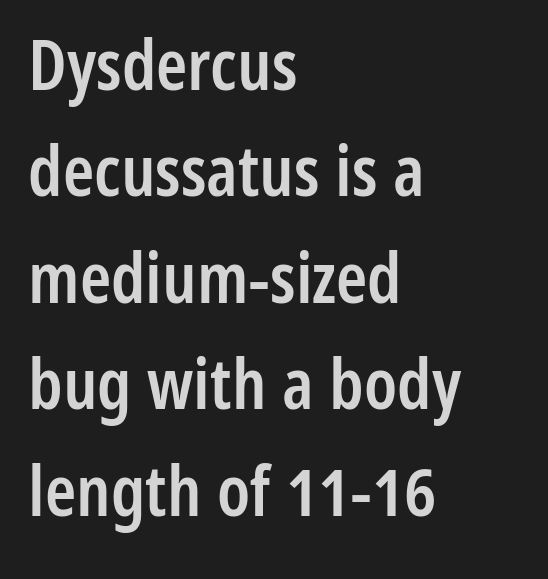
The image shows 71 px semibold, condensed sans-serif type, upright; set left-aligned, normal line spacing (1.5x), normal letter spacing, not underlined; low stroke contrast and a medium x-height.
